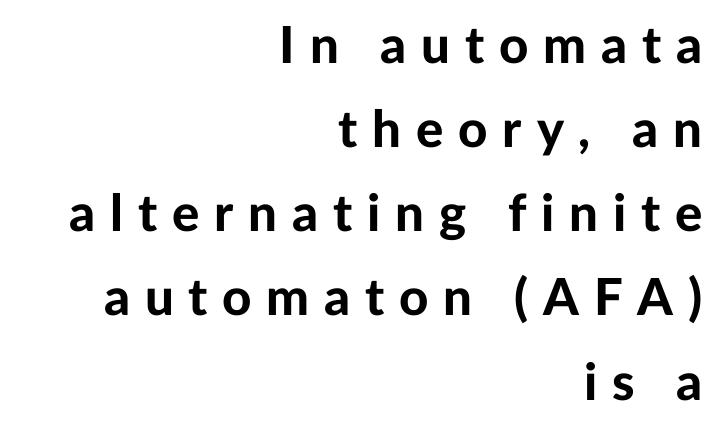
Classification — sans serif. Is this a fixed-width face? No — the glyphs have proportional, varying widths. This sample is right-justified, so line beginnings fall wherever the words allow. The vertical gap from one line to the next is medium. Summary of weight: heavy, a full bold. What stands out about the letter spacing? Its width — letters are far apart.
